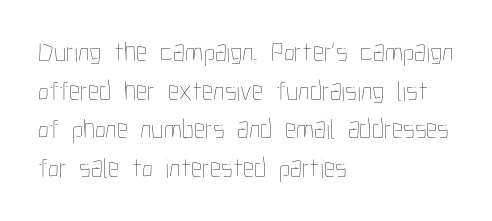
The image shows 28 px thin, condensed type, upright; set left-aligned, normal line spacing (1.38x), normal letter spacing, not underlined; low stroke contrast and a medium x-height.
